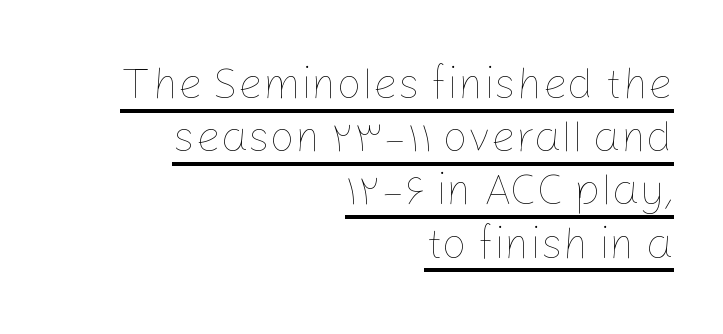
{"italic": "no", "bold": "no", "weight": "thin", "width": "normal", "stroke_contrast": "low", "x_height": "medium", "monospaced": "no", "underline": "yes", "align": "right", "line_spacing_ratio": 1.21, "letter_spacing": "normal", "letter_spacing_em": 0.0, "glyph_px": 44}
